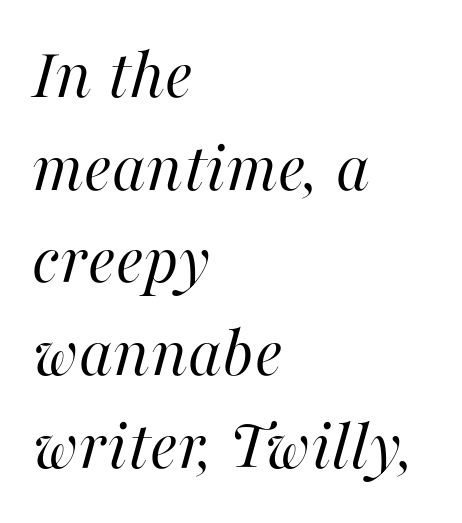
The passage shown stacks its lines at a standard gap. The characters are drawn with everyday or finer stroke widths. Reading down the block, your eye returns to a fixed left position each line. Varying glyph widths throughout — classic text-font behaviour. The text carries the slant typical of an italic or oblique font. Underlining? Definitely not there.
